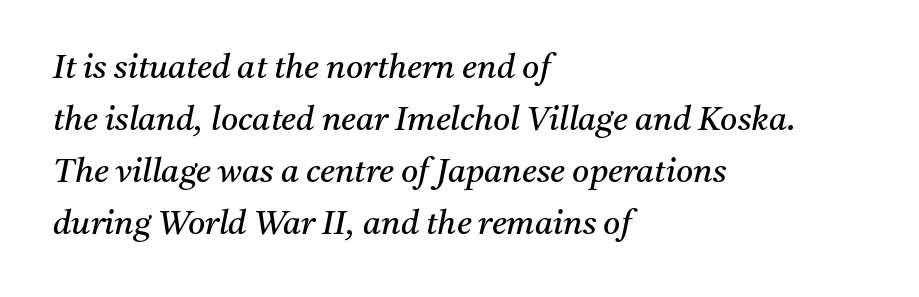
{"serif": "yes", "italic": "yes", "lean": "right", "slant_degrees": 11, "bold": "no", "weight": "regular", "width": "normal", "stroke_contrast": "medium", "x_height": "medium", "monospaced": "no", "underline": "no", "align": "left", "line_spacing": "normal", "line_spacing_ratio": 1.58, "letter_spacing": "normal", "letter_spacing_em": 0.0, "glyph_px": 33}
